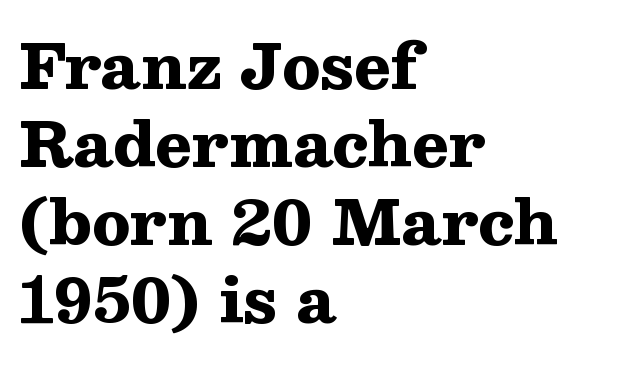
The image shows 61 px heavy, wide serif type, upright; set left-aligned, normal line spacing (1.28x), normal letter spacing, not underlined; medium stroke contrast and a medium x-height.
